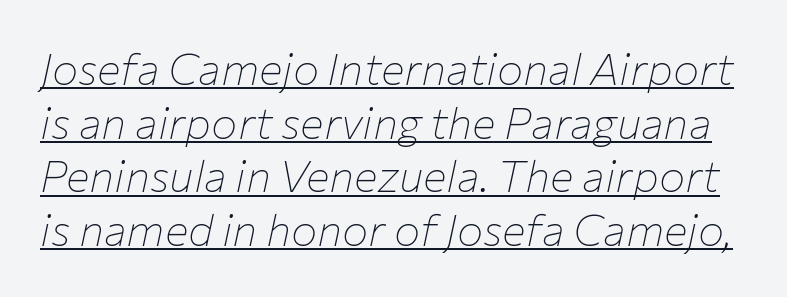
The image shows 44 px thin type, italic (leaning right); set line spacing 1.22x, normal letter spacing, underlined; low stroke contrast and a medium x-height.
